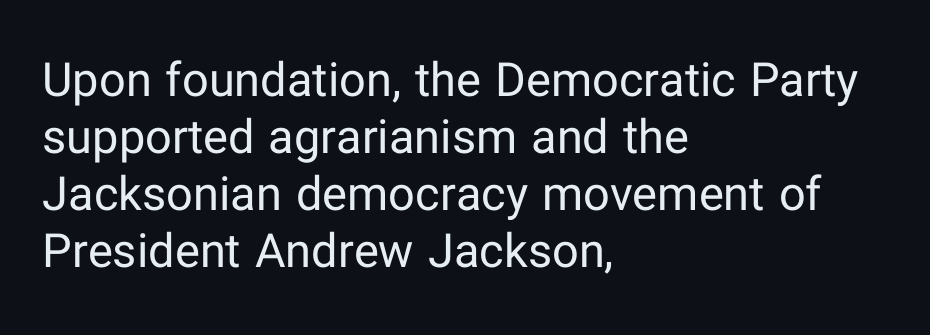
The type family on display is of the sans-serif kind. You could call the tracking neutral — neither tight nor loose. Upright lettering throughout. These lines are rendered in a variable-pitch font.
